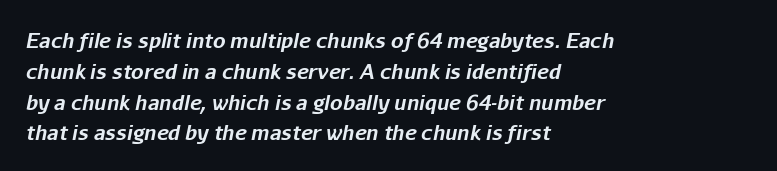
Q: Is the text bold? A: Yes.
Q: Is the text italic (slanted)? A: Yes, it leans right by about 11 degrees.
Q: Is the text underlined? A: No.
Q: How is the paragraph aligned? A: Left-aligned.
Q: Is the spacing between letters normal or unusually wide? A: Normal.
Q: Is the spacing between lines tight, normal or loose? A: Normal.
